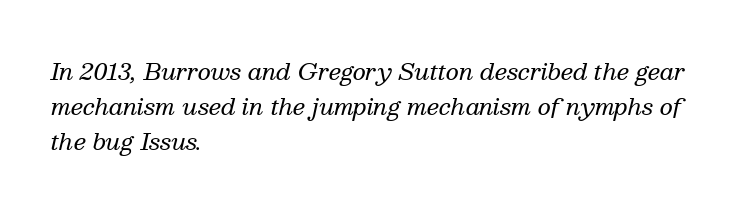
The image shows 23 px text type, italic (leaning right); set left-aligned, normal line spacing (1.53x), normal letter spacing, not underlined.
